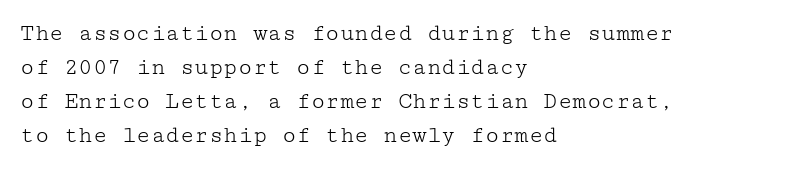
Just letters on the line, the space beneath them empty. The lines sit at an ordinary, default distance from one another. Reading down the block, your eye returns to a fixed left position each line. Think standard paragraph weight, or any step lighter than that.
